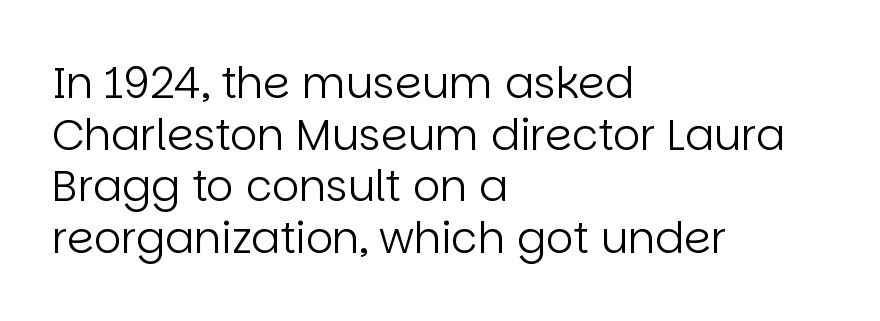
Q: Is the text bold? A: No.
Q: Is the text italic (slanted)? A: No, it is upright.
Q: Is the typeface a serif or a sans-serif typeface? A: Sans-serif.
Q: Is the text underlined? A: No.
Q: How is the paragraph aligned? A: Left-aligned.
Q: Is the spacing between letters normal or unusually wide? A: Normal.
Q: Width (condensed, normal, or wide)? A: Normal.
Q: Stroke contrast? A: Low.
Q: x-height? A: Large.
Q: Monospaced? A: No.
